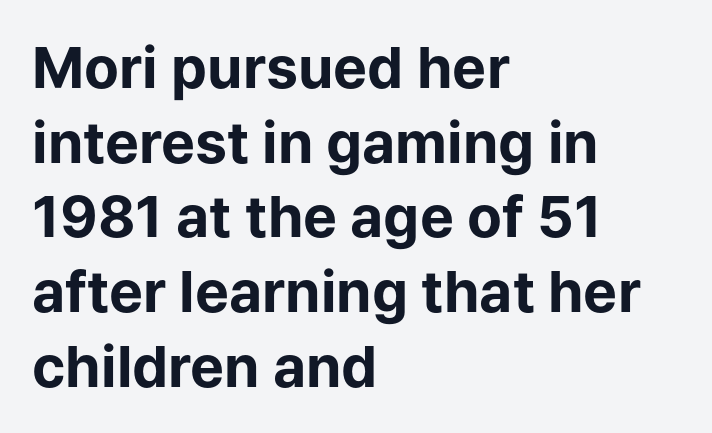
Stroke thickness is high; the sample reads as a true bold. The rendering shows plain stroke endings on the letterforms — a sans-serif design. Is the letter spacing exaggerated? No — it looks like the ordinary default. Left-aligned paragraph, ragged on the right. The letters advance in unequal steps, a hallmark of proportional type. The leading is moderate, giving the passage an even texture.
